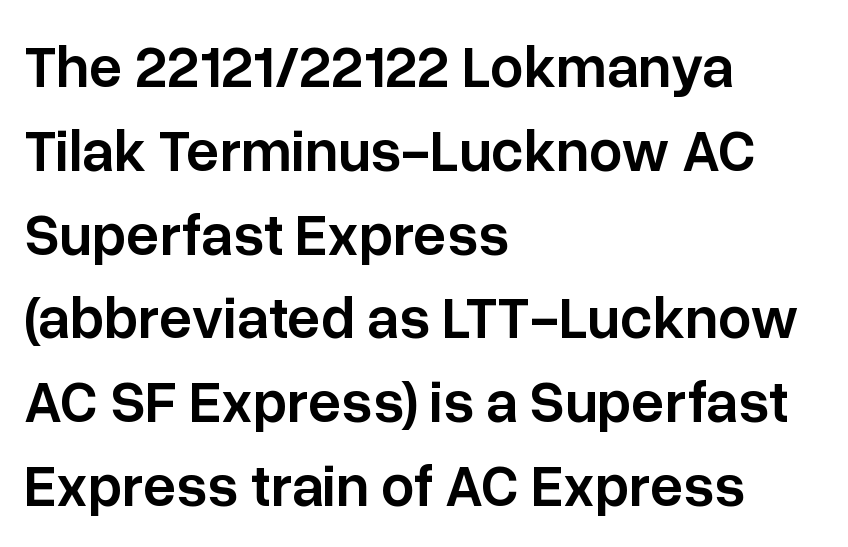
Q: Is the text bold? A: Semi-bold.
Q: Is the text italic (slanted)? A: No, it is upright.
Q: Is the typeface a serif or a sans-serif typeface? A: Sans-serif.
Q: Is the text underlined? A: No.
Q: How is the paragraph aligned? A: Left-aligned.
Q: Is the spacing between letters normal or unusually wide? A: Normal.
Q: Is the spacing between lines tight, normal or loose? A: Normal.
Q: Width (condensed, normal, or wide)? A: Normal.
Q: Stroke contrast? A: Low.
Q: x-height? A: Medium.
Q: Monospaced? A: No.
